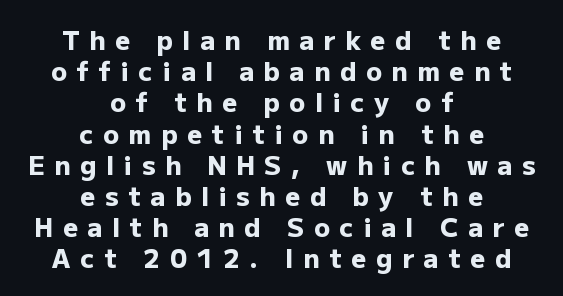
Q: Is the text bold? A: Yes.
Q: Is the text italic (slanted)? A: No, it is upright.
Q: Is the text underlined? A: No.
Q: How is the paragraph aligned? A: Centered.
Q: Is the spacing between letters normal or unusually wide? A: Unusually wide.
